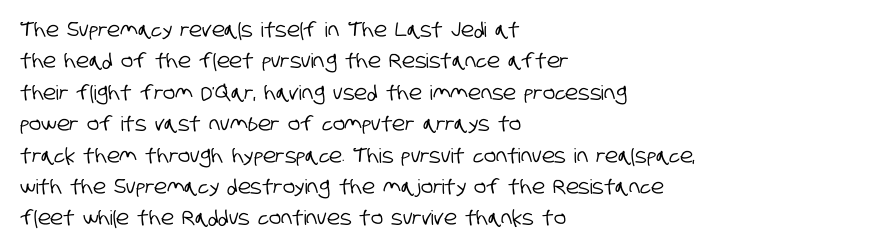
{"underline": "no", "align": "left", "line_spacing": "normal", "line_spacing_ratio": 1.57, "letter_spacing": "normal", "letter_spacing_em": 0.0, "glyph_px": 20}
